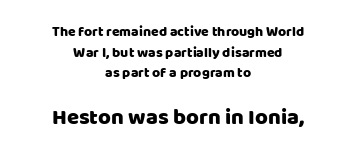
The image shows 22 px text type, upright; set centered, normal line spacing (1.47x), normal letter spacing, not underlined; the second (bottom) block is 1.57x larger.
